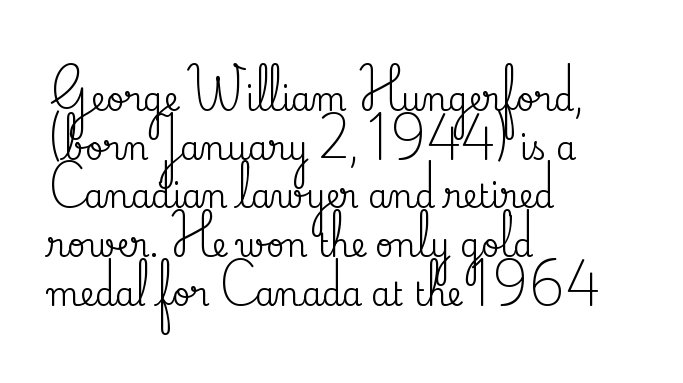
Q: Is the text italic (slanted)? A: No, it is upright.
Q: Is the typeface a serif or a sans-serif typeface? A: Serif.
Q: Is the text underlined? A: No.
Q: How is the paragraph aligned? A: Left-aligned.
Q: Is the spacing between letters normal or unusually wide? A: Normal.
Q: Is the spacing between lines tight, normal or loose? A: Normal.
Q: Width (condensed, normal, or wide)? A: Normal.
Q: Stroke contrast? A: Medium.
Q: x-height? A: Small.
Q: Monospaced? A: No.
